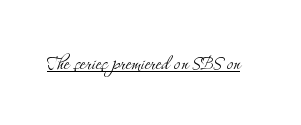
{"bold": "no", "underline": "yes", "letter_spacing": "normal", "letter_spacing_em": 0.0, "glyph_px": 24}
